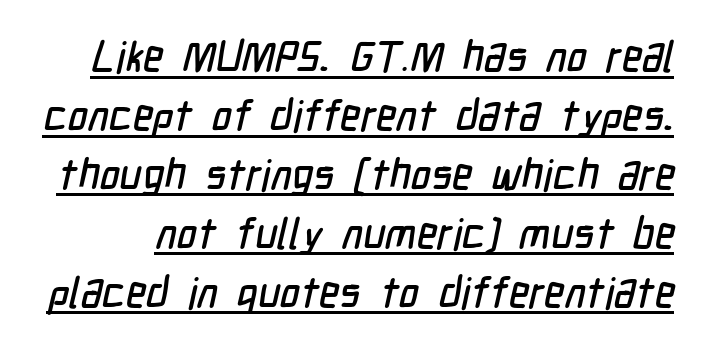
Q: Is the typeface a serif or a sans-serif typeface? A: Sans-serif.
Q: Is the text underlined? A: Yes.
Q: Is the spacing between letters normal or unusually wide? A: Normal.
Q: Is the spacing between lines tight, normal or loose? A: Normal.
Q: Width (condensed, normal, or wide)? A: Condensed.
Q: Stroke contrast? A: Low.
Q: x-height? A: Medium.
Q: Monospaced? A: No.
